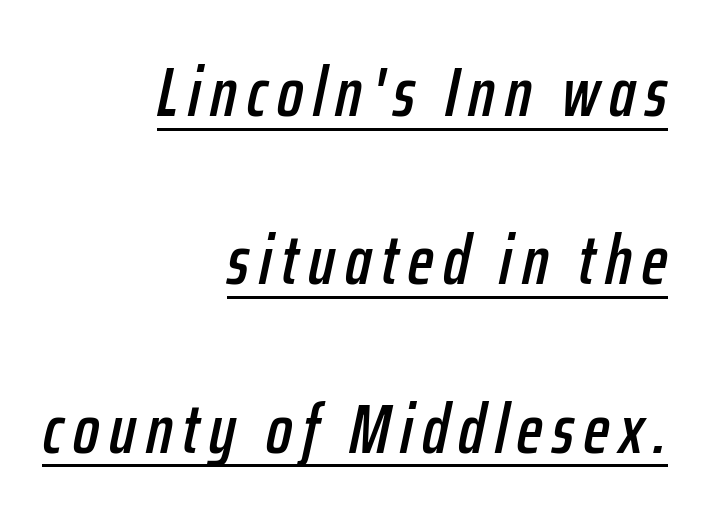
A typesetter would mark this as italic. The words here are underlined. Compared with a flush-left layout, this one pins lines to the opposite, right side. Do the characters align in a grid? No, the font is proportional.
